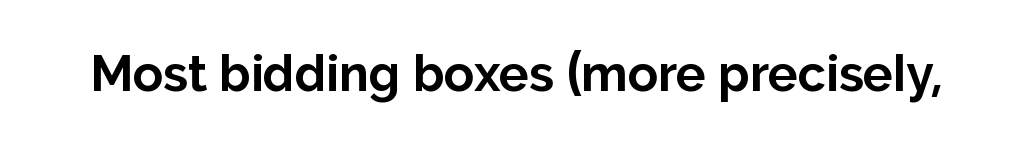
{"serif": "no", "italic": "no", "bold": "yes", "weight": "bold", "width": "normal", "stroke_contrast": "low", "x_height": "medium", "monospaced": "no", "underline": "no", "letter_spacing": "normal", "letter_spacing_em": 0.0, "glyph_px": 50}
